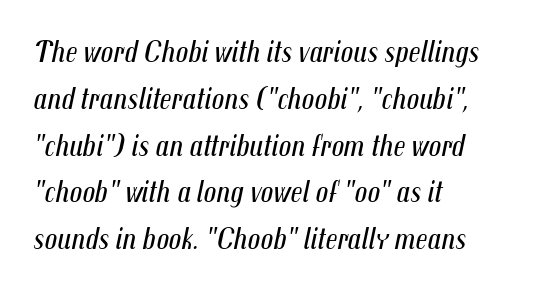
Each word holds together tightly as a unit, with standard inter-letter gaps. Varying glyph widths throughout — classic text-font behaviour. Observe the lean: these are italic letterforms. Stroke mass is kept to a normal reading level or below. Leading: standard.
